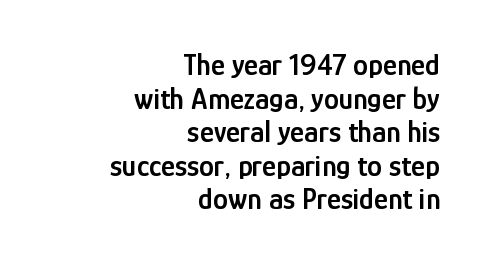
The text block is weighted toward the right margin, trailing off unevenly leftward. This is the in-between weight designers call semibold or demi. You could not count columns in this text — the font is proportionally spaced. Caption: standard tracking, unaltered.
